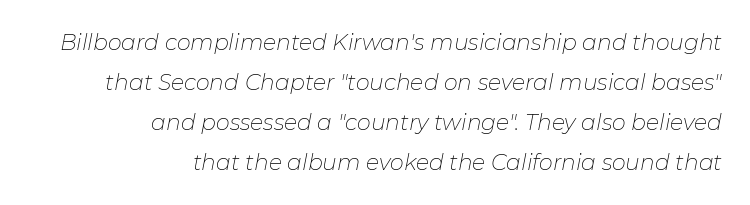
{"italic": "yes", "lean": "right", "slant_degrees": 11, "bold": "no", "underline": "no", "align": "right", "line_spacing_ratio": 1.82, "letter_spacing": "normal", "letter_spacing_em": 0.0, "glyph_px": 22}
